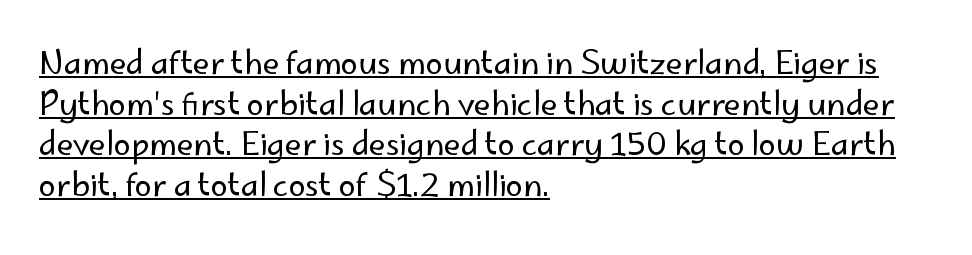
Leading matches the norm, producing a regular column. The axis of the letterforms is exactly vertical. Stems and bowls with no extra thickness — not bold. Every row of glyphs begins at an identical x-position on the left.
